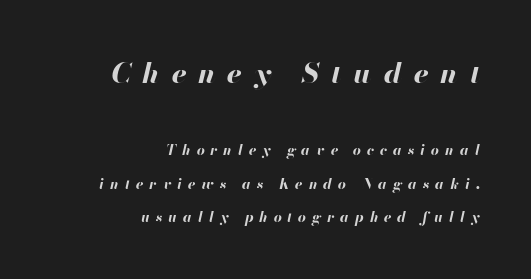
Q: Is the text bold? A: Yes.
Q: Is the text italic (slanted)? A: Yes, it leans right by about 13 degrees.
Q: Is the text underlined? A: No.
Q: How is the paragraph aligned? A: Right-aligned.
Q: Is the spacing between letters normal or unusually wide? A: Unusually wide.
Q: Is the spacing between lines tight, normal or loose? A: Loose.
Q: Which block of text is set in a larger size, the first (top) or the second (bottom)? A: The first (top) one.
Q: Width (condensed, normal, or wide)? A: Normal.
Q: Stroke contrast? A: High.
Q: x-height? A: Small.
Q: Monospaced? A: No.
